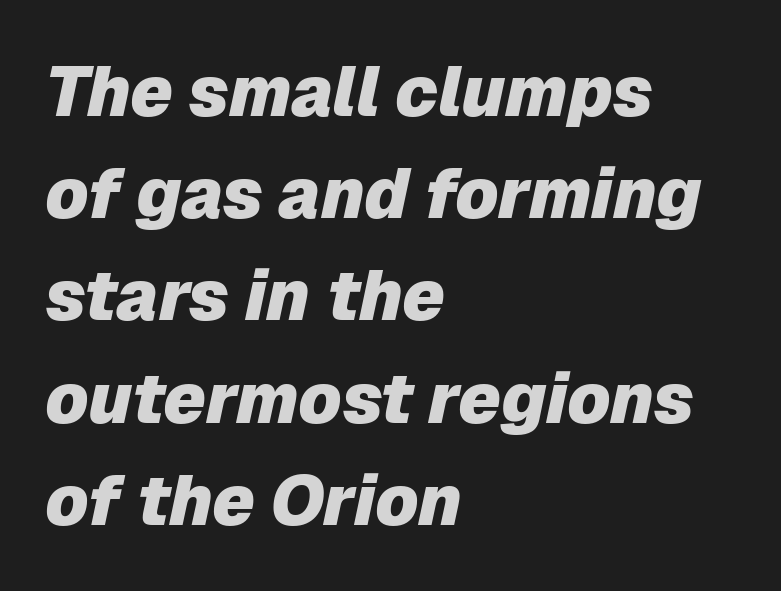
Q: Is the text bold? A: Yes.
Q: Is the text italic (slanted)? A: Yes, it leans right by about 12 degrees.
Q: Is the text underlined? A: No.
Q: How is the paragraph aligned? A: Left-aligned.
Q: Is the spacing between letters normal or unusually wide? A: Normal.
Q: Is the spacing between lines tight, normal or loose? A: Normal.
Q: Width (condensed, normal, or wide)? A: Normal.
Q: Stroke contrast? A: Low.
Q: x-height? A: Medium.
Q: Monospaced? A: No.
